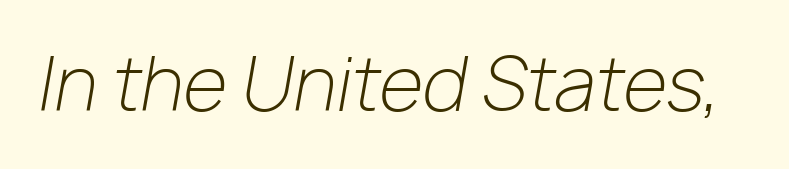
{"italic": "yes", "lean": "right", "slant_degrees": 10, "bold": "no", "weight": "light", "width": "normal", "stroke_contrast": "low", "x_height": "medium", "monospaced": "no", "underline": "no", "letter_spacing": "normal", "letter_spacing_em": 0.0, "glyph_px": 72}
